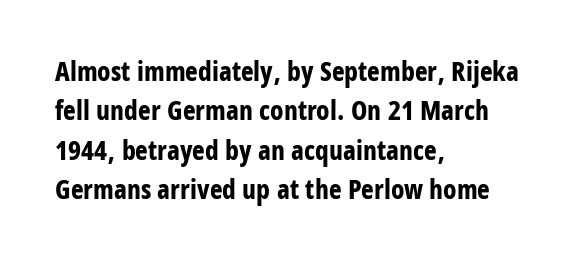
Q: Is the text bold? A: Yes.
Q: Is the text italic (slanted)? A: No, it is upright.
Q: Is the text underlined? A: No.
Q: How is the paragraph aligned? A: Left-aligned.
Q: Is the spacing between letters normal or unusually wide? A: Normal.
Q: Is the spacing between lines tight, normal or loose? A: Normal.
